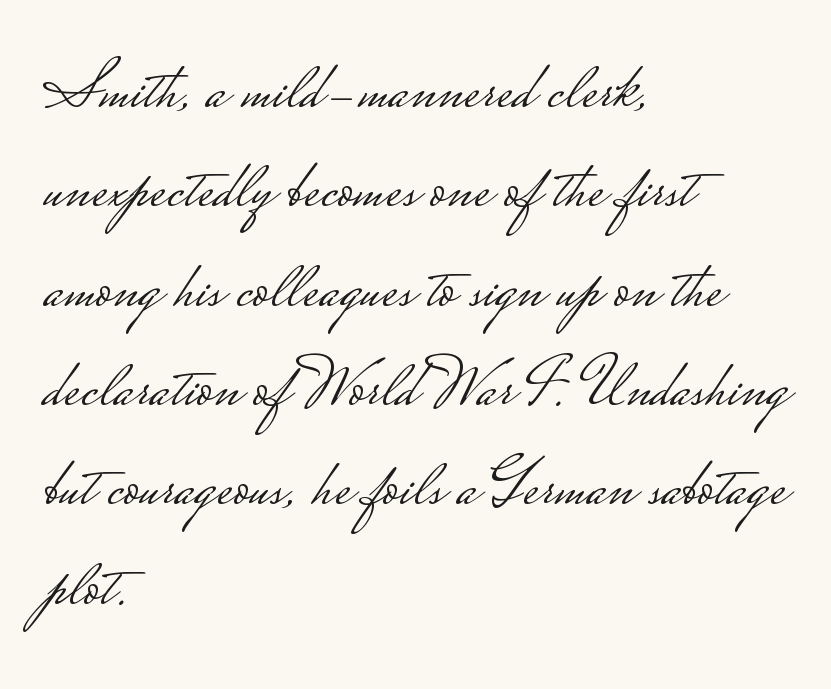
The image shows 69 px light, wide sans-serif type; set left-aligned, normal line spacing (1.44x), normal letter spacing, not underlined; low stroke contrast.
